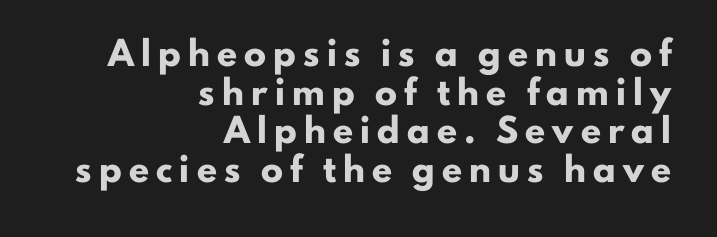
The typography opts for an upright posture over an oblique one. The rendering anchors every line to the right-hand side. Between one letter and the next there's a generous, obvious gap. Heft: maximum for text — a bold. Only glyphs here, with clear space below each row.
